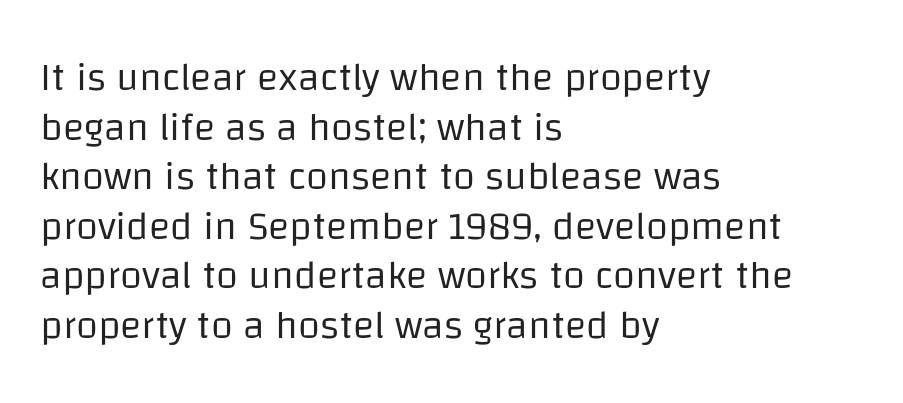
Q: Is the text bold? A: No.
Q: Is the text italic (slanted)? A: No, it is upright.
Q: Is the typeface a serif or a sans-serif typeface? A: Sans-serif.
Q: Is the text underlined? A: No.
Q: How is the paragraph aligned? A: Left-aligned.
Q: Is the spacing between letters normal or unusually wide? A: Normal.
Q: Width (condensed, normal, or wide)? A: Normal.
Q: Stroke contrast? A: Low.
Q: x-height? A: Large.
Q: Monospaced? A: No.
